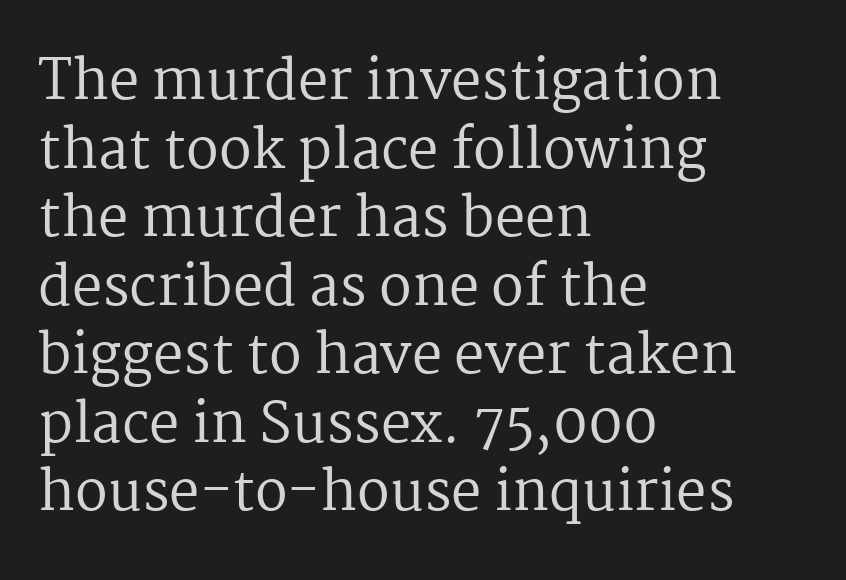
Q: Is the text bold? A: No.
Q: Is the text italic (slanted)? A: No, it is upright.
Q: Is the typeface a serif or a sans-serif typeface? A: Serif.
Q: Is the text underlined? A: No.
Q: How is the paragraph aligned? A: Left-aligned.
Q: Is the spacing between letters normal or unusually wide? A: Normal.
Q: Is the spacing between lines tight, normal or loose? A: Normal.
Q: Width (condensed, normal, or wide)? A: Normal.
Q: Stroke contrast? A: Medium.
Q: x-height? A: Medium.
Q: Monospaced? A: No.
